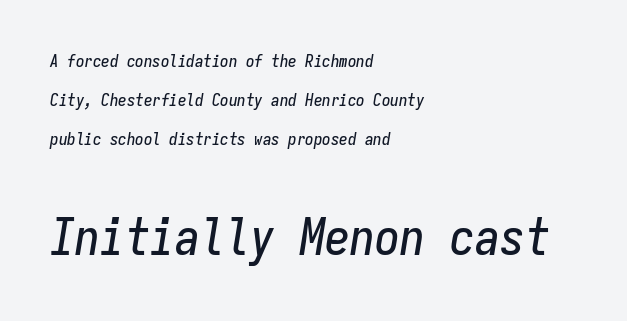
These lines are rendered in a fixed-pitch font. The line-height multiplier appears high, well above default. Every character sits at an angle, as italics do. Any mark beneath the type? The region is blank. This rendering uses left alignment, leaving the right contour irregular.
